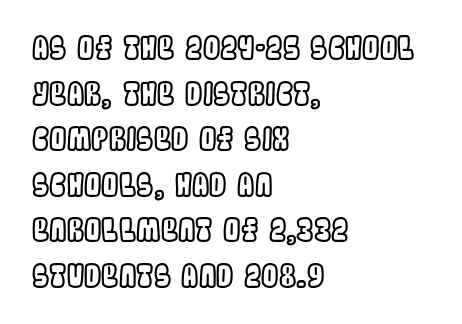
{"italic": "no", "width": "condensed", "x_height": "large", "monospaced": "no", "underline": "no", "align": "left", "line_spacing": "normal", "line_spacing_ratio": 1.47, "letter_spacing": "normal", "letter_spacing_em": 0.0, "glyph_px": 31}
